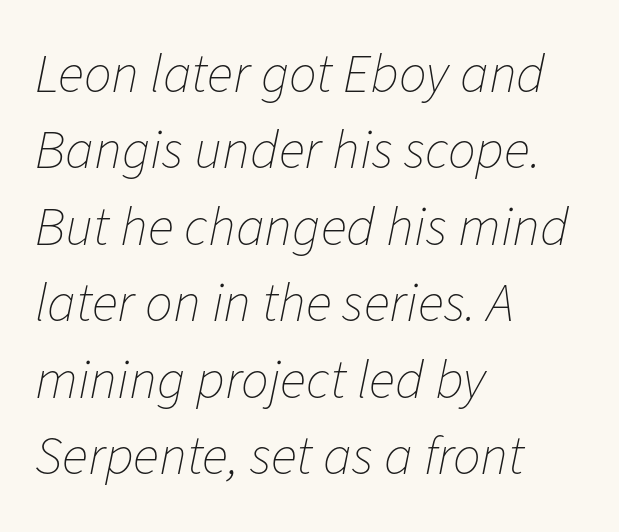
Q: Is the text bold? A: No.
Q: Is the text italic (slanted)? A: Yes, it leans right by about 11 degrees.
Q: Is the text underlined? A: No.
Q: How is the paragraph aligned? A: Left-aligned.
Q: Is the spacing between letters normal or unusually wide? A: Normal.
Q: Is the spacing between lines tight, normal or loose? A: Normal.
Q: Width (condensed, normal, or wide)? A: Normal.
Q: Stroke contrast? A: Low.
Q: x-height? A: Medium.
Q: Monospaced? A: No.
